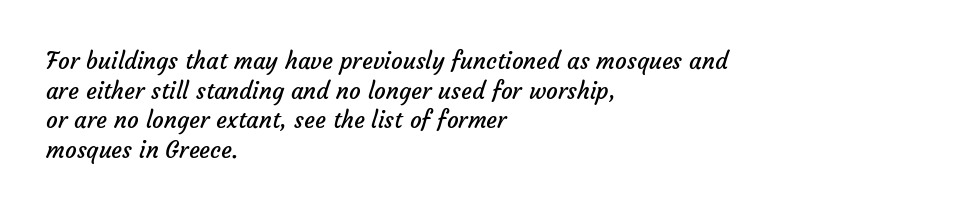
{"bold": "no", "underline": "no", "align": "left", "line_spacing": "normal", "line_spacing_ratio": 1.29, "letter_spacing": "normal", "letter_spacing_em": 0.0, "glyph_px": 23}
